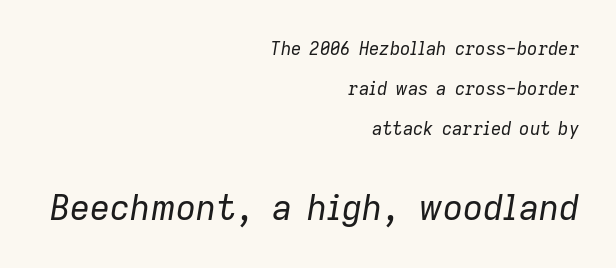
The passage shown begins with its smaller block and ends with its larger one. Descender tails drop into unmarked territory. The paragraph shown leans on its right margin. If you measured baseline to baseline, you'd find a long distance. The axis of the letterforms is tilted away from vertical. Counters stay open thanks to moderate or lighter strokes.
